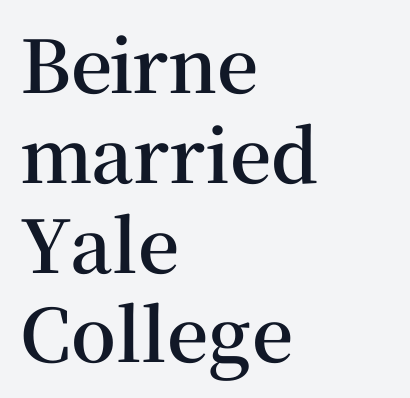
I'd describe the lettering as semibold — firm but not a full bold. You could call the tracking neutral — neither tight nor loose. The passage is arranged the way most books set body copy — flush left. The words here are not underlined. Italic? Not at all — the glyphs are vertical.
